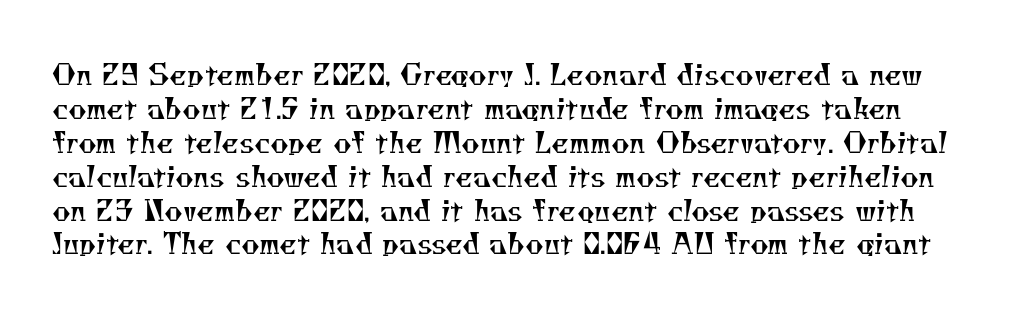
Q: Is the text bold? A: No.
Q: Is the typeface a serif or a sans-serif typeface? A: Serif.
Q: Is the text underlined? A: No.
Q: Is the spacing between letters normal or unusually wide? A: Normal.
Q: Width (condensed, normal, or wide)? A: Normal.
Q: Stroke contrast? A: Medium.
Q: x-height? A: Small.
Q: Monospaced? A: No.
